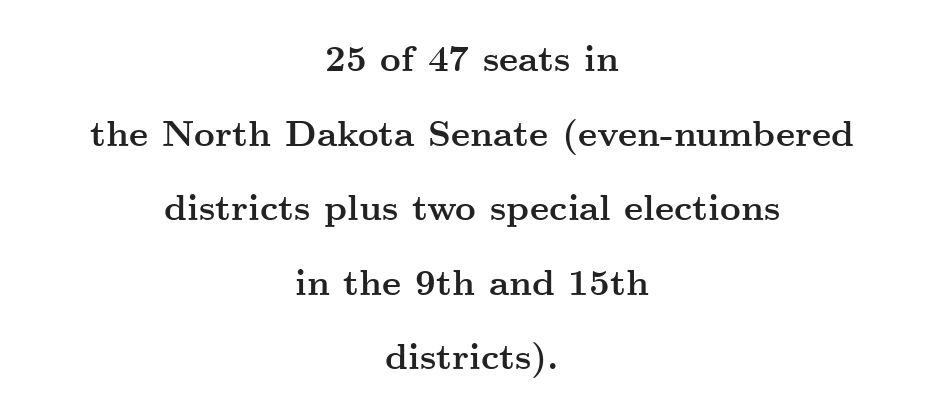
The image shows 36 px semibold, wide serif type, upright; set centered, loose line spacing (2.07x), normal letter spacing, not underlined; medium stroke contrast and a small x-height.
